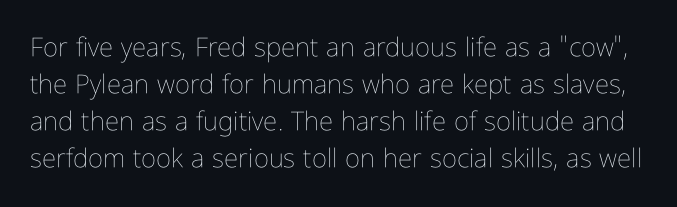
How would I describe the line gaps? Plain and ordinary. Stems here are at most as thick as an everyday book face. Does extra space separate the letters? No, they use regular spacing. Rule under the text: the space is simply empty. Characters remain perfectly vertical along every line.
